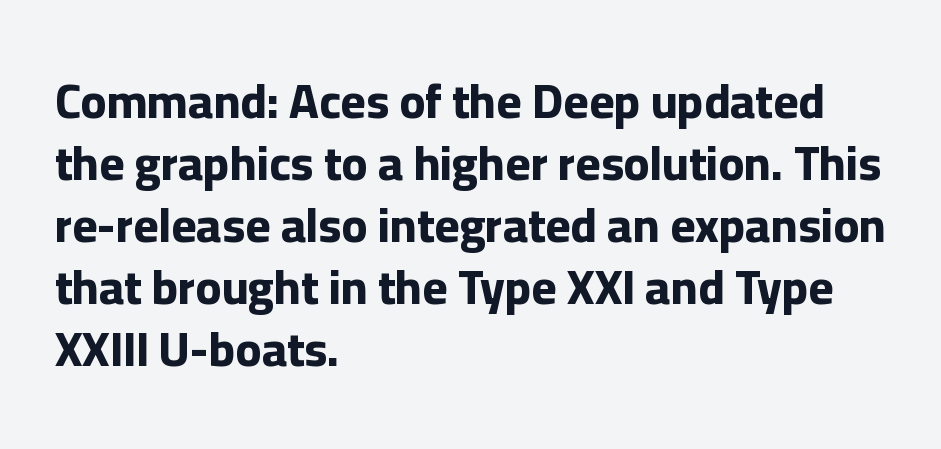
The image shows 48 px bold sans-serif type, upright; set left-aligned, normal line spacing (1.29x), normal letter spacing, not underlined; low stroke contrast and a medium x-height.
